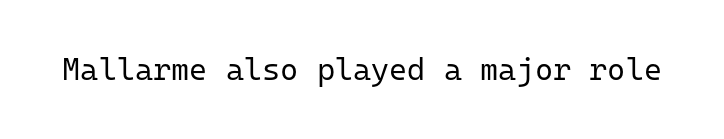
{"serif": "no", "italic": "no", "bold": "no", "weight": "regular", "width": "normal", "stroke_contrast": "low", "x_height": "medium", "monospaced": "yes", "underline": "no", "letter_spacing": "normal", "letter_spacing_em": 0.0, "glyph_px": 31}
